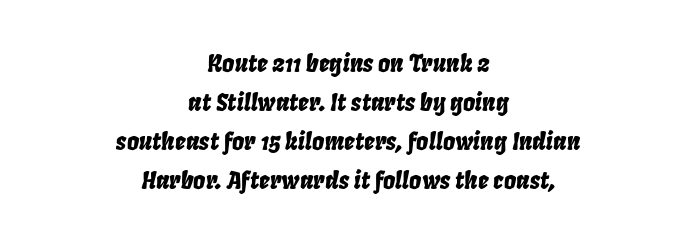
The image shows 24 px text type, italic (leaning right); set centered, normal line spacing (1.63x), normal letter spacing, not underlined.
